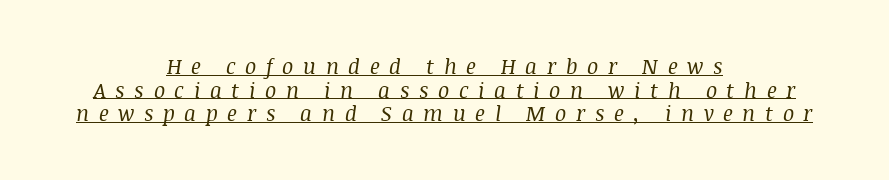
Q: Is the text bold? A: No.
Q: Is the text italic (slanted)? A: Yes, it leans right by about 8 degrees.
Q: Is the text underlined? A: Yes.
Q: How is the paragraph aligned? A: Centered.
Q: Is the spacing between letters normal or unusually wide? A: Unusually wide.
Q: Is the spacing between lines tight, normal or loose? A: Tight.
